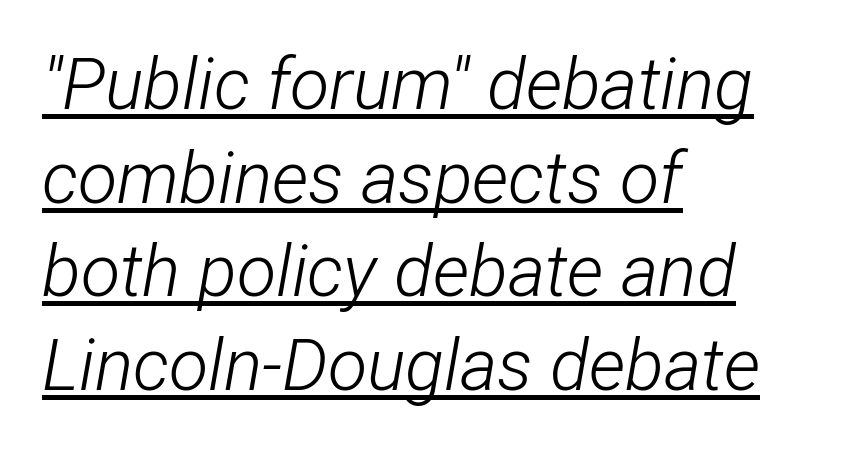
The image shows 72 px light, condensed type, italic (leaning right); set left-aligned, normal line spacing (1.3x), normal letter spacing, underlined; low stroke contrast and a medium x-height.
